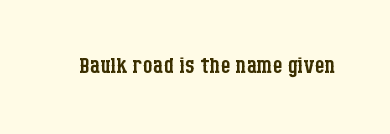
{"serif": "yes", "italic": "no", "bold": "no", "weight": "regular", "width": "condensed", "stroke_contrast": "low", "x_height": "large", "monospaced": "no", "underline": "no", "letter_spacing": "normal", "letter_spacing_em": 0.0, "glyph_px": 31}
